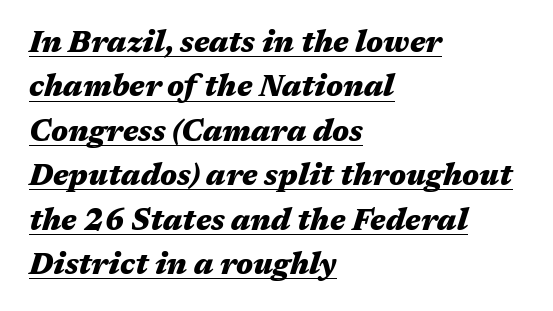
{"italic": "yes", "lean": "right", "slant_degrees": 17, "bold": "yes", "weight": "heavy", "width": "wide", "stroke_contrast": "medium", "x_height": "medium", "monospaced": "no", "underline": "yes", "align": "left", "line_spacing": "normal", "line_spacing_ratio": 1.48, "letter_spacing": "normal", "letter_spacing_em": 0.0, "glyph_px": 30}
